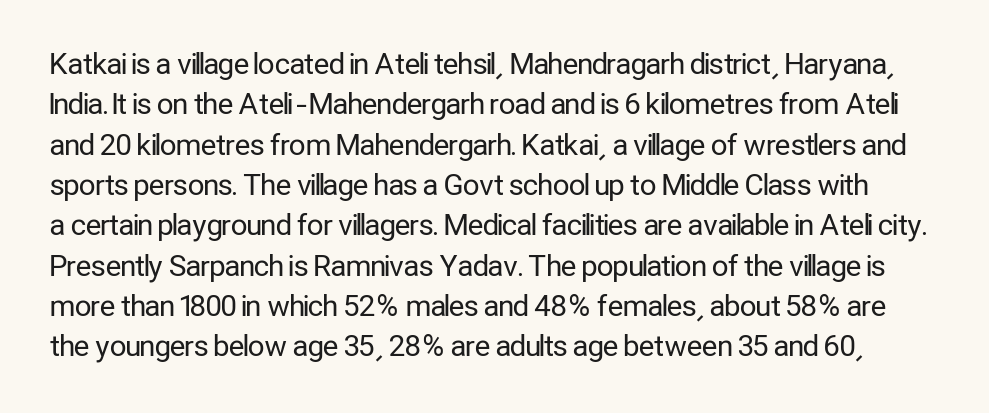
Does the lettering tilt? It doesn't — this is upright. These glyphs show unthickened strokes, regular width or finer. Character widths vary here, with narrow letters taking less room than wide ones. Inter-character spacing is left at the font's built-in metrics. Vertical spacing — default.
